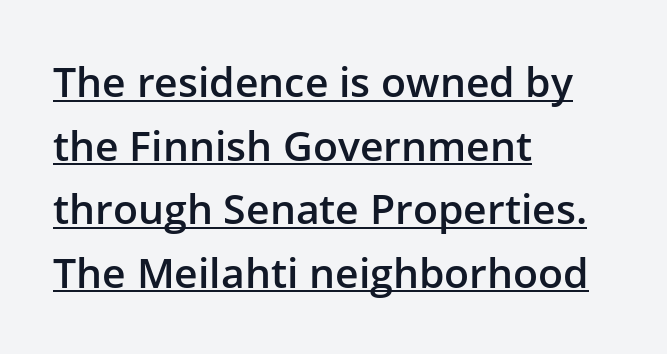
Q: Is the text bold? A: Semi-bold.
Q: Is the text italic (slanted)? A: No, it is upright.
Q: Is the typeface a serif or a sans-serif typeface? A: Sans-serif.
Q: Is the text underlined? A: Yes.
Q: How is the paragraph aligned? A: Left-aligned.
Q: Is the spacing between letters normal or unusually wide? A: Normal.
Q: Is the spacing between lines tight, normal or loose? A: Normal.
Q: Width (condensed, normal, or wide)? A: Normal.
Q: Stroke contrast? A: Low.
Q: x-height? A: Medium.
Q: Monospaced? A: No.
